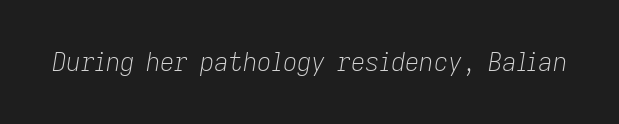
Q: Is the text bold? A: No.
Q: Is the text italic (slanted)? A: Yes, it leans right by about 9 degrees.
Q: Is the text underlined? A: No.
Q: Is the spacing between letters normal or unusually wide? A: Normal.
